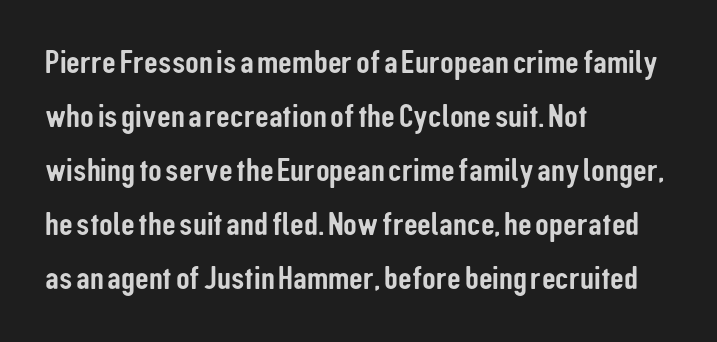
A roman cut, with each character standing at attention. The block of text has a typical density, with ordinary space between rows. The text was rendered using a sans face with plain stroke endings. The rag falls on the right side of this text block.
